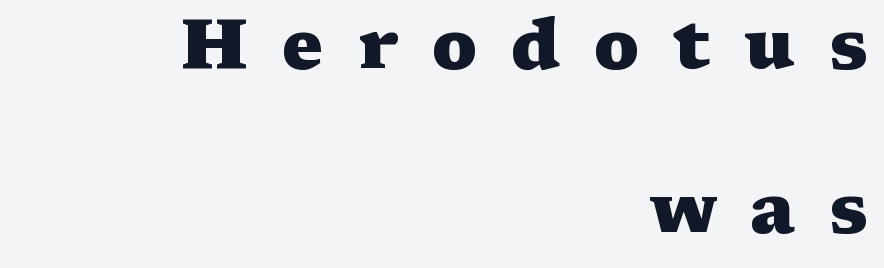
Q: Is the text bold? A: Yes.
Q: Is the text italic (slanted)? A: No, it is upright.
Q: Is the typeface a serif or a sans-serif typeface? A: Serif.
Q: Is the text underlined? A: No.
Q: How is the paragraph aligned? A: Right-aligned.
Q: Is the spacing between letters normal or unusually wide? A: Unusually wide.
Q: Is the spacing between lines tight, normal or loose? A: Loose.
Q: Width (condensed, normal, or wide)? A: Wide.
Q: Stroke contrast? A: Medium.
Q: x-height? A: Medium.
Q: Monospaced? A: No.
